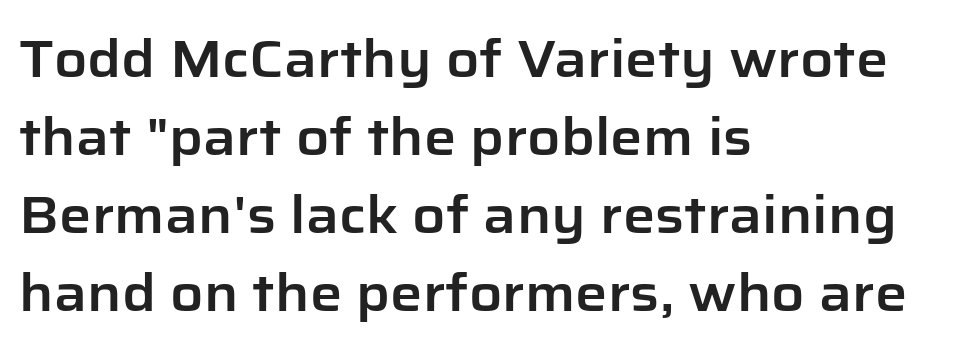
{"serif": "no", "italic": "no", "width": "normal", "stroke_contrast": "low", "x_height": "medium", "monospaced": "no", "underline": "no", "align": "left", "line_spacing": "normal", "line_spacing_ratio": 1.53, "letter_spacing": "normal", "letter_spacing_em": 0.0, "glyph_px": 51}
